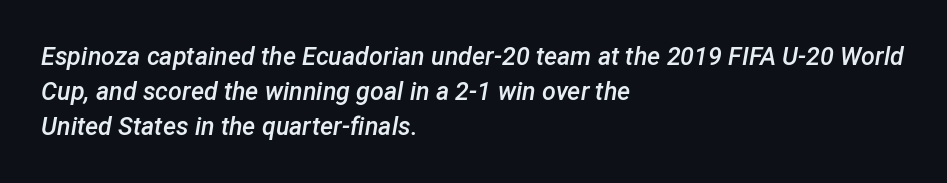
The image shows 25 px text type, italic (leaning right); set left-aligned, normal line spacing (1.4x), normal letter spacing, not underlined.
